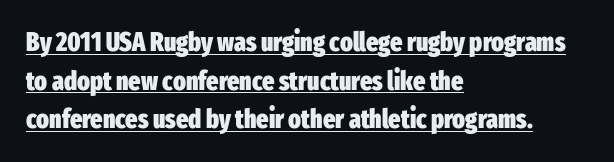
{"italic": "no", "bold": "yes", "underline": "yes", "align": "left", "line_spacing": "normal", "line_spacing_ratio": 1.49, "letter_spacing": "normal", "letter_spacing_em": 0.0, "glyph_px": 26}
